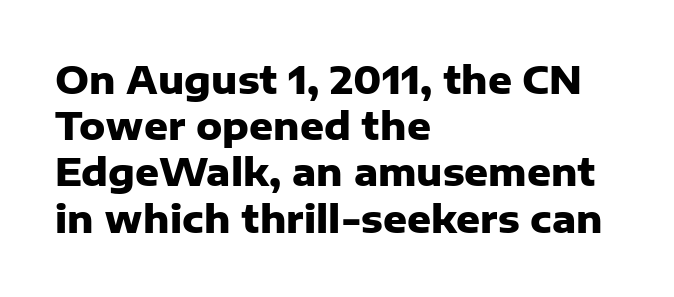
The image shows 37 px heavy sans-serif type, upright; set left-aligned, normal line spacing (1.25x), normal letter spacing, not underlined; low stroke contrast and a medium x-height.
